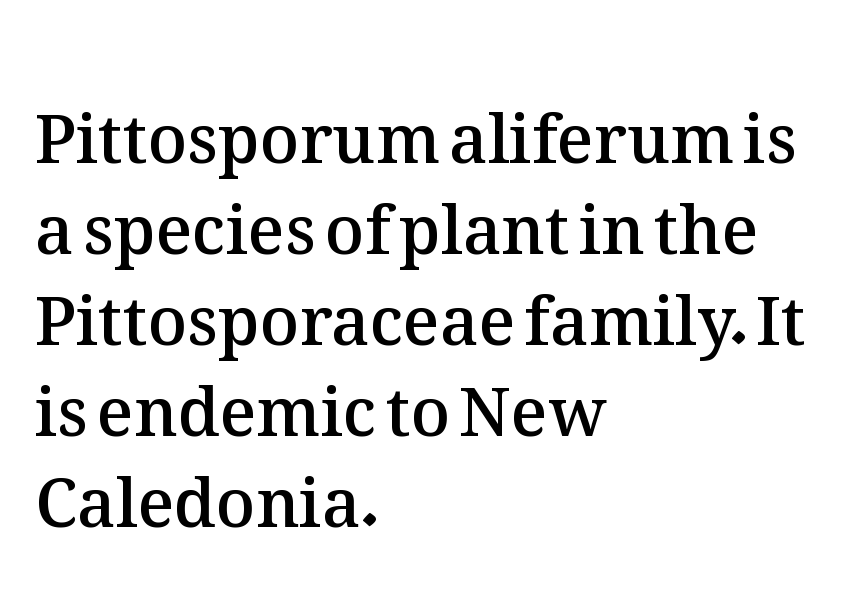
{"italic": "no", "bold": "semi", "weight": "semibold", "width": "normal", "stroke_contrast": "medium", "x_height": "medium", "monospaced": "no", "underline": "no", "align": "left", "line_spacing": "normal", "line_spacing_ratio": 1.36, "letter_spacing": "normal", "letter_spacing_em": 0.0, "glyph_px": 67}
